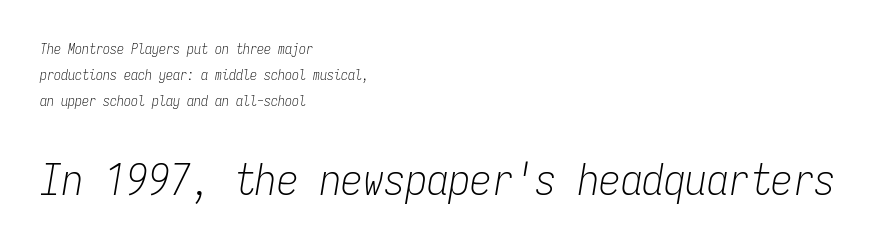
The image shows 43 px light, condensed type, italic (leaning right), monospaced; set left-aligned, line spacing 1.87x, normal letter spacing, not underlined; the second (bottom) block is 3.07x larger; low stroke contrast and a medium x-height.
